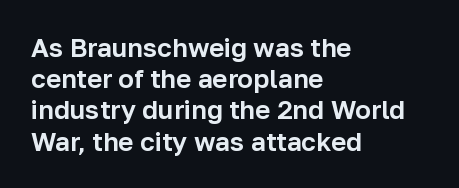
Q: Is the text italic (slanted)? A: No, it is upright.
Q: Is the text underlined? A: No.
Q: How is the paragraph aligned? A: Left-aligned.
Q: Is the spacing between letters normal or unusually wide? A: Normal.
